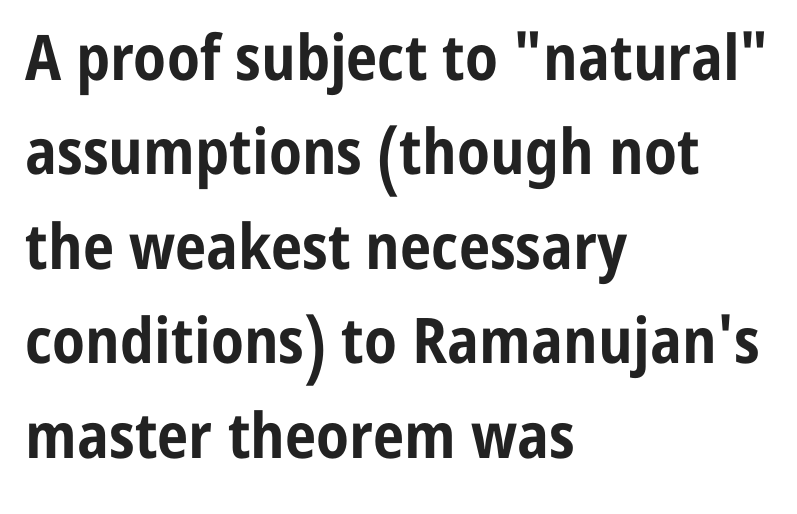
The image shows 63 px bold, condensed sans-serif type, upright; set left-aligned, normal line spacing (1.5x), normal letter spacing, not underlined; low stroke contrast and a medium x-height.
